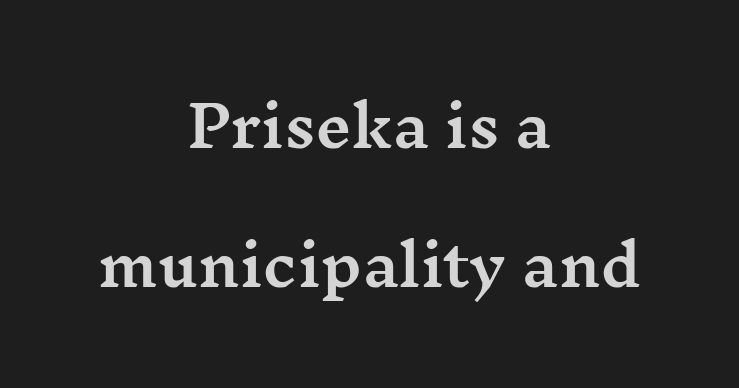
Typeset on center — no edge is straight. Descenders hang freely into open space. This sample trades compactness for vertical openness between lines. Default kerning and tracking; the words read as compact shapes.
